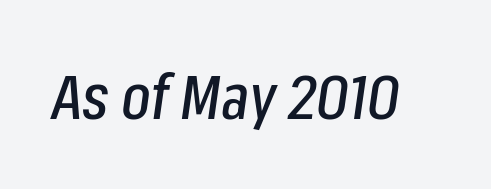
The image shows 62 px condensed type, italic (leaning right); set normal letter spacing, not underlined; low stroke contrast and a medium x-height.
